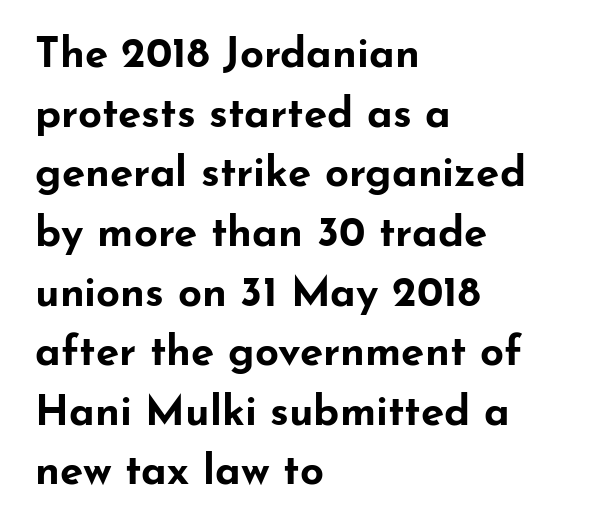
The typesetting leans heavy: a genuine bold. The leading is moderate, giving the passage an even texture. The rendering anchors every line to the left-hand side. Letters rest on an invisible, unmarked baseline.
